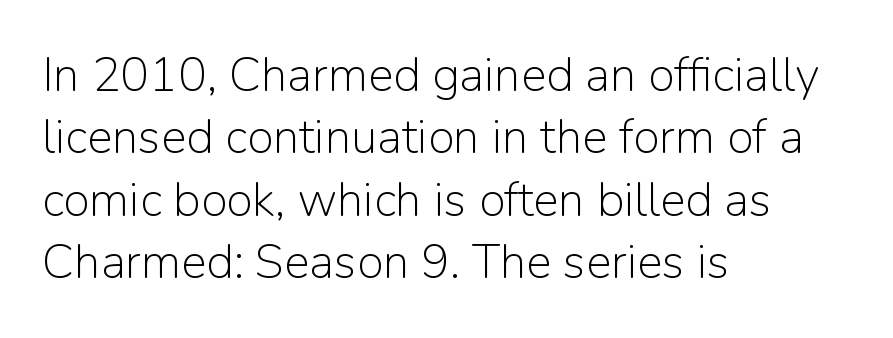
{"serif": "no", "italic": "no", "bold": "no", "weight": "light", "width": "normal", "stroke_contrast": "low", "x_height": "medium", "monospaced": "no", "underline": "no", "align": "left", "line_spacing": "normal", "line_spacing_ratio": 1.3, "letter_spacing": "normal", "letter_spacing_em": 0.0, "glyph_px": 48}
